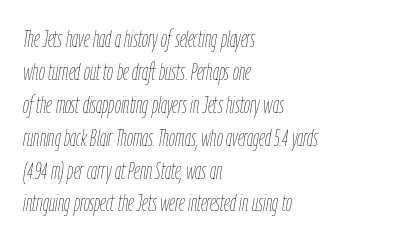
The letters are slanted; this is an italic face. The face looks like a standard text weight, possibly lighter. Spacing between characters is what you'd get straight out of the box. Leading: standard. Left-aligned paragraph, ragged on the right. The space beneath each line is pristine and unruled.
